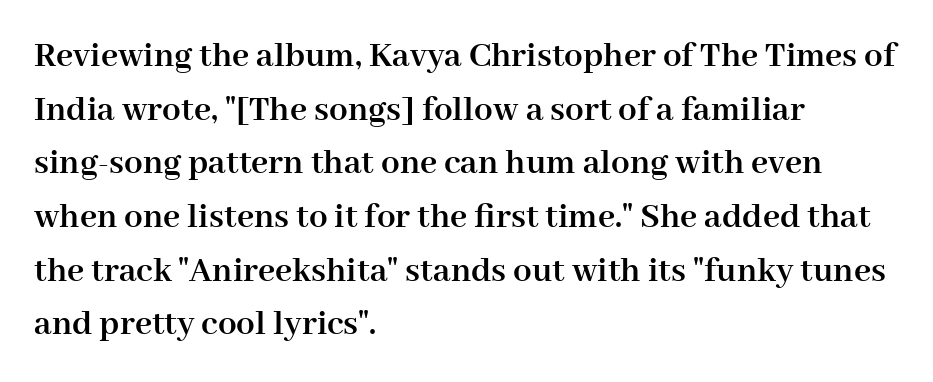
The specimen reads as upright at a glance. The paragraph shown leans on its left margin. This sample uses a serif face. The space beneath each line is pristine and unruled.
